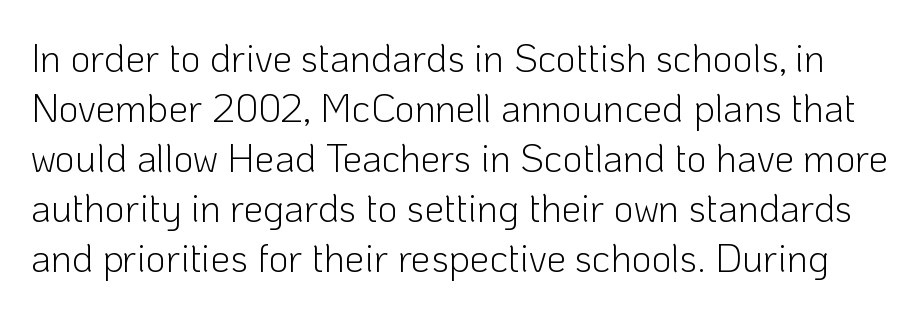
Q: Is the text bold? A: No.
Q: Is the text italic (slanted)? A: No, it is upright.
Q: Is the typeface a serif or a sans-serif typeface? A: Sans-serif.
Q: Is the text underlined? A: No.
Q: Is the spacing between letters normal or unusually wide? A: Normal.
Q: Is the spacing between lines tight, normal or loose? A: Normal.
Q: Width (condensed, normal, or wide)? A: Normal.
Q: Stroke contrast? A: Low.
Q: x-height? A: Medium.
Q: Monospaced? A: No.
